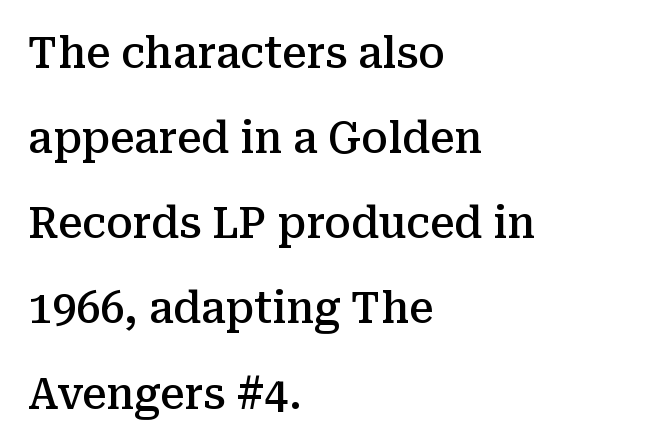
Q: Is the text bold? A: Semi-bold.
Q: Is the text italic (slanted)? A: No, it is upright.
Q: Is the typeface a serif or a sans-serif typeface? A: Serif.
Q: Is the text underlined? A: No.
Q: How is the paragraph aligned? A: Left-aligned.
Q: Is the spacing between letters normal or unusually wide? A: Normal.
Q: Is the spacing between lines tight, normal or loose? A: Loose.
Q: Width (condensed, normal, or wide)? A: Normal.
Q: Stroke contrast? A: Medium.
Q: x-height? A: Medium.
Q: Monospaced? A: No.
